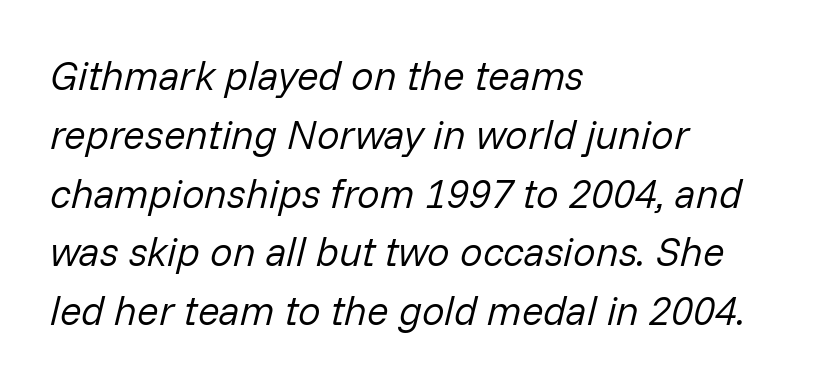
The image shows 40 px regular-weight type, italic (leaning right); set left-aligned, normal line spacing (1.47x), normal letter spacing, not underlined; low stroke contrast and a medium x-height.
